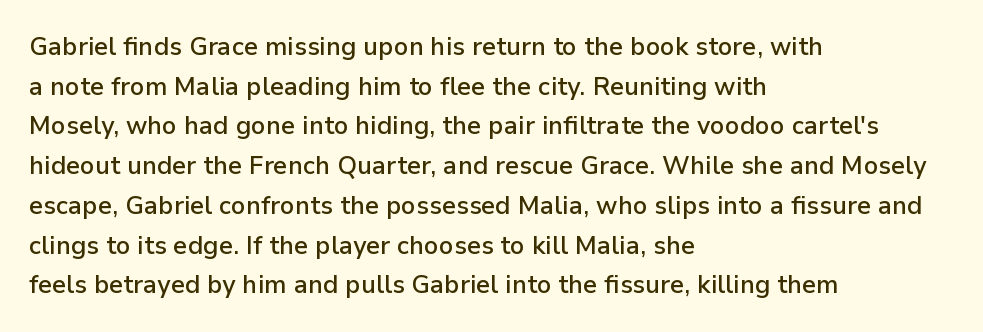
{"italic": "no", "bold": "semi", "underline": "no", "align": "left", "line_spacing": "normal", "line_spacing_ratio": 1.59, "letter_spacing": "normal", "letter_spacing_em": 0.0, "glyph_px": 25}
